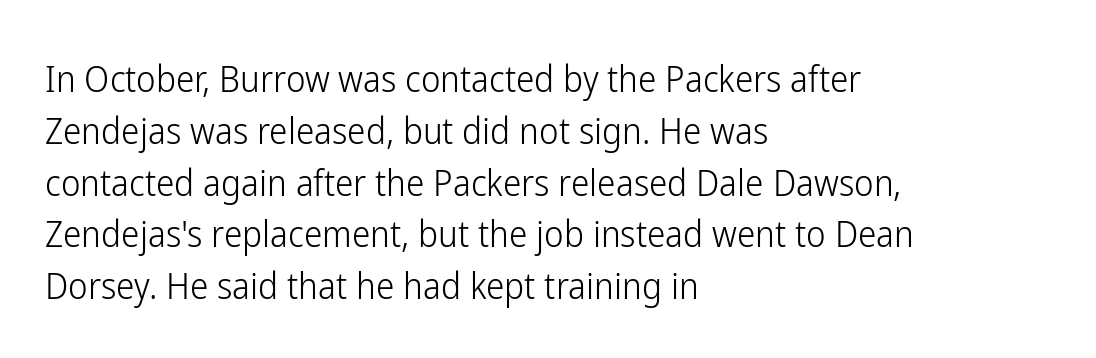
The image shows 37 px light, condensed sans-serif type, upright; set left-aligned, normal line spacing (1.4x), normal letter spacing, not underlined; low stroke contrast and a medium x-height.
